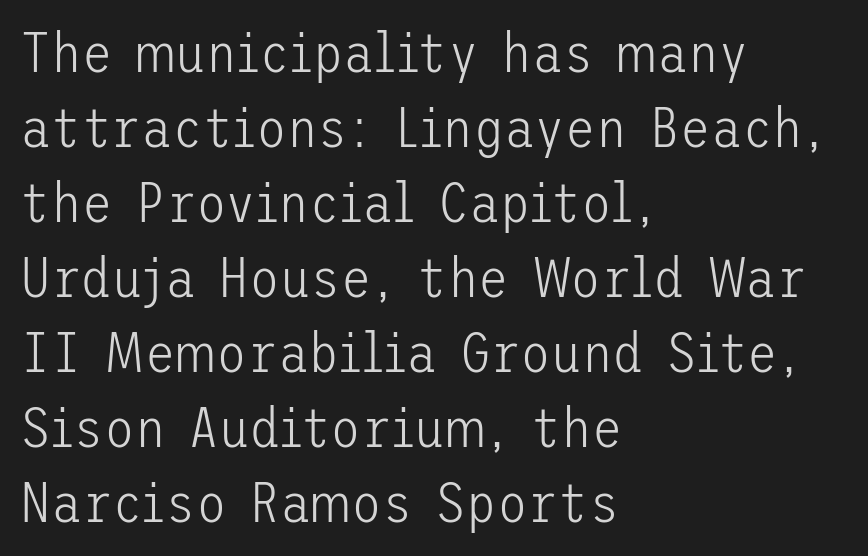
{"serif": "no", "italic": "no", "bold": "no", "weight": "light", "width": "normal", "stroke_contrast": "low", "x_height": "medium", "underline": "no", "align": "left", "line_spacing": "normal", "line_spacing_ratio": 1.34, "letter_spacing": "normal", "letter_spacing_em": 0.0, "glyph_px": 56}
